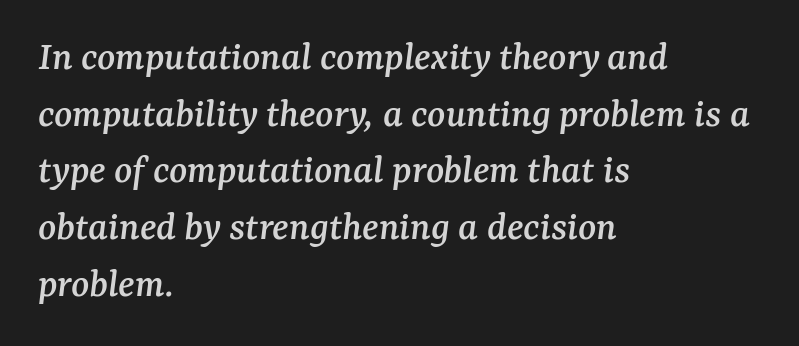
Q: Is the text italic (slanted)? A: Yes, it leans right by about 7 degrees.
Q: Is the typeface a serif or a sans-serif typeface? A: Serif.
Q: Is the text underlined? A: No.
Q: How is the paragraph aligned? A: Left-aligned.
Q: Is the spacing between letters normal or unusually wide? A: Normal.
Q: Is the spacing between lines tight, normal or loose? A: Normal.
Q: Width (condensed, normal, or wide)? A: Normal.
Q: Stroke contrast? A: Medium.
Q: x-height? A: Medium.
Q: Monospaced? A: No.
